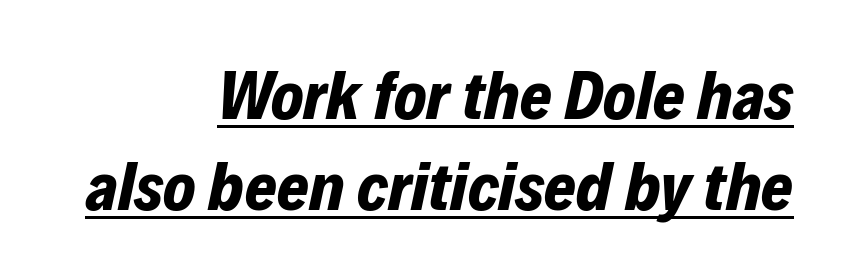
Q: Is the text bold? A: Yes.
Q: Is the text italic (slanted)? A: Yes, it leans right by about 12 degrees.
Q: Is the text underlined? A: Yes.
Q: How is the paragraph aligned? A: Right-aligned.
Q: Is the spacing between letters normal or unusually wide? A: Normal.
Q: Is the spacing between lines tight, normal or loose? A: Normal.
Q: Width (condensed, normal, or wide)? A: Normal.
Q: Stroke contrast? A: Low.
Q: x-height? A: Medium.
Q: Monospaced? A: No.
